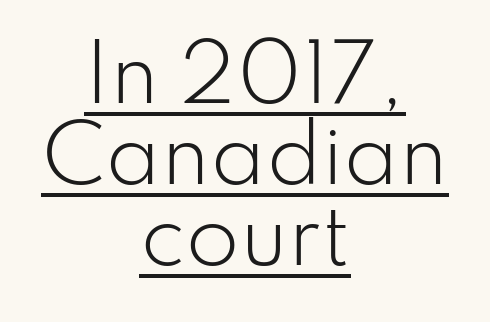
{"serif": "no", "italic": "no", "bold": "no", "weight": "light", "width": "normal", "stroke_contrast": "low", "x_height": "small", "monospaced": "no", "underline": "yes", "align": "center", "line_spacing": "tight", "line_spacing_ratio": 1.04, "letter_spacing": "normal", "letter_spacing_em": 0.0, "glyph_px": 78}
